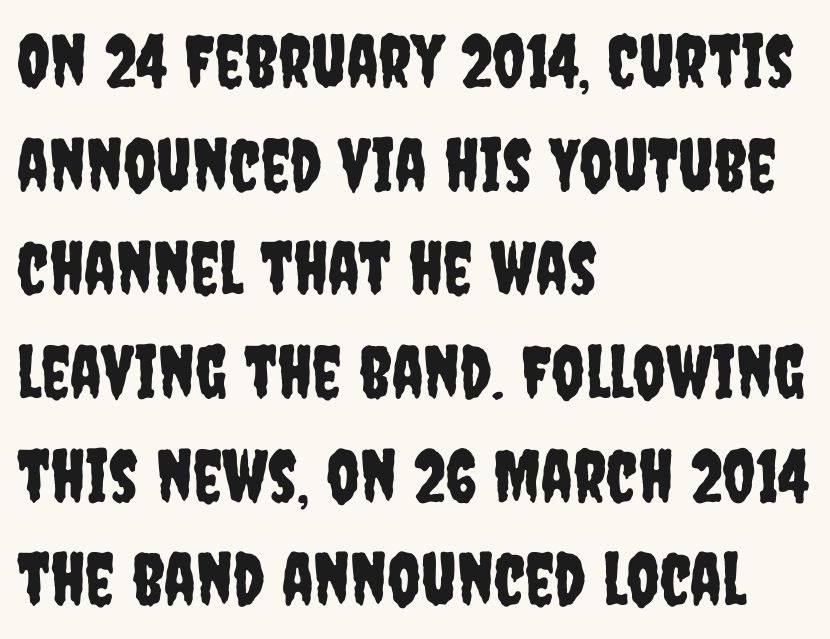
The image shows 73 px condensed sans-serif type, upright; set left-aligned, normal line spacing (1.42x), normal letter spacing, not underlined; low stroke contrast and a large x-height.
